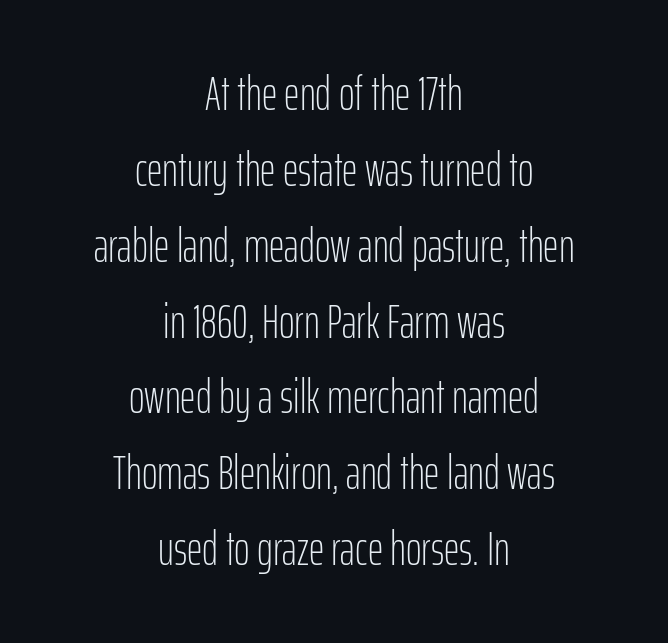
The image shows 48 px light, condensed sans-serif type, upright; set centered, normal line spacing (1.58x), normal letter spacing, not underlined; low stroke contrast and a medium x-height.
